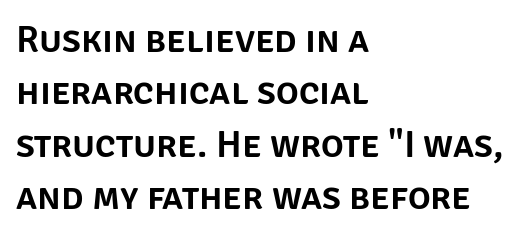
Q: Is the text italic (slanted)? A: No, it is upright.
Q: Is the typeface a serif or a sans-serif typeface? A: Sans-serif.
Q: Is the text underlined? A: No.
Q: How is the paragraph aligned? A: Left-aligned.
Q: Is the spacing between letters normal or unusually wide? A: Normal.
Q: Is the spacing between lines tight, normal or loose? A: Normal.
Q: Width (condensed, normal, or wide)? A: Normal.
Q: Stroke contrast? A: Low.
Q: x-height? A: Large.
Q: Monospaced? A: No.
